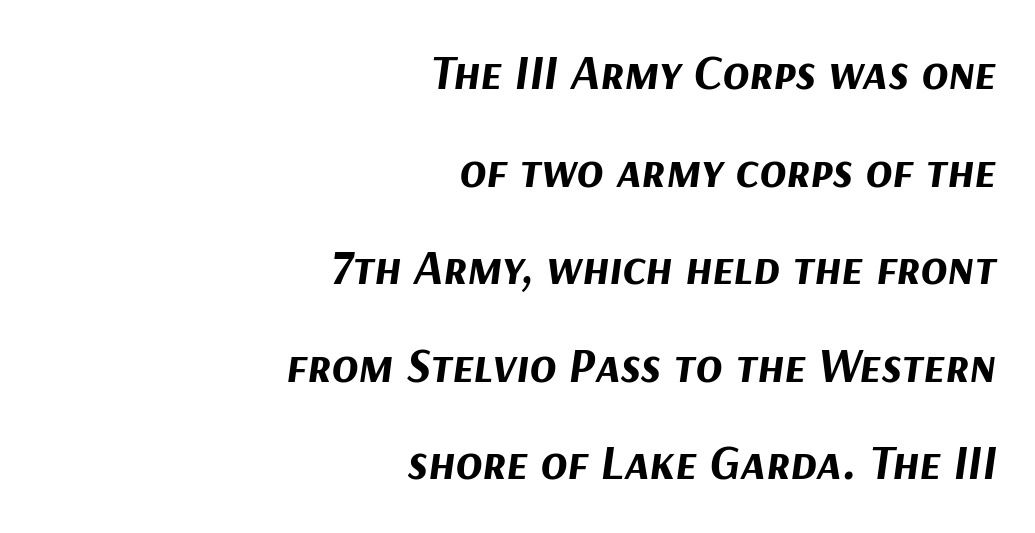
The image shows 49 px bold type, italic (leaning right); set right-aligned, loose line spacing (1.99x), normal letter spacing, not underlined; medium stroke contrast and a medium x-height.
